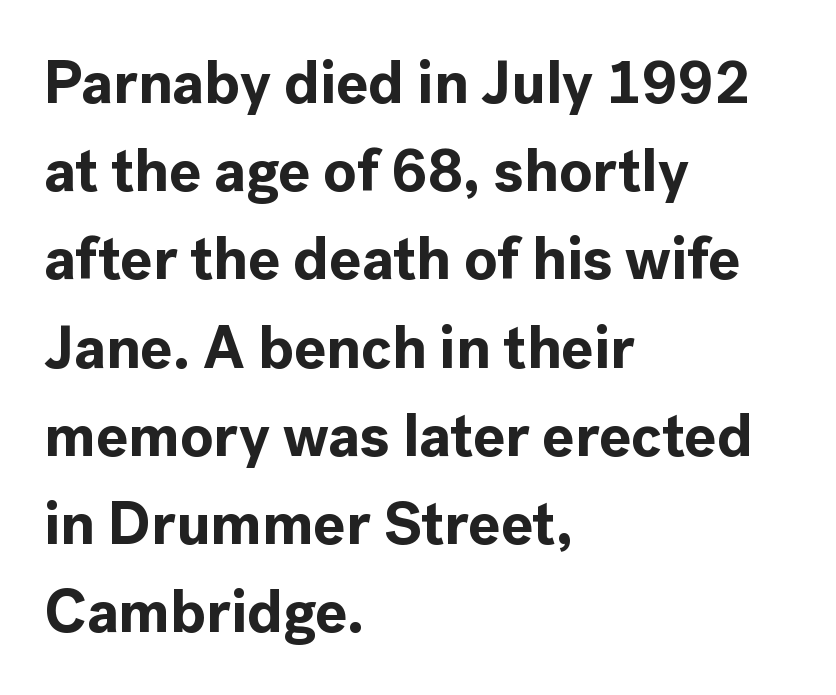
{"serif": "no", "italic": "no", "bold": "yes", "weight": "bold", "width": "normal", "x_height": "medium", "monospaced": "no", "underline": "no", "align": "left", "line_spacing": "normal", "line_spacing_ratio": 1.47, "letter_spacing": "normal", "letter_spacing_em": 0.0, "glyph_px": 60}
